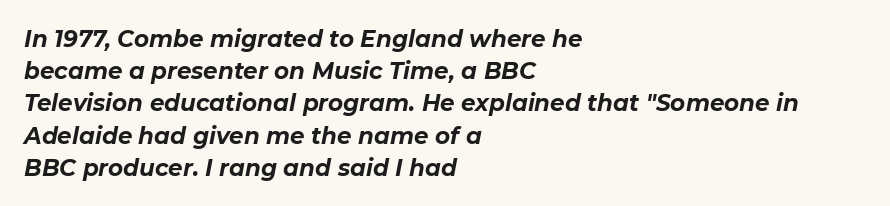
The image shows 23 px bold type, italic (leaning right); set left-aligned, normal line spacing (1.4x), normal letter spacing, not underlined.
